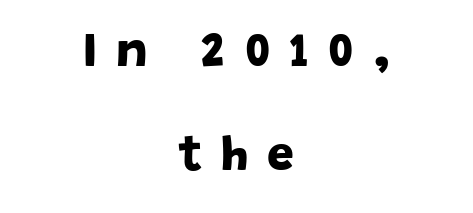
{"serif": "no", "bold": "yes", "weight": "bold", "width": "normal", "stroke_contrast": "low", "x_height": "large", "monospaced": "no", "underline": "no", "align": "center", "line_spacing": "loose", "line_spacing_ratio": 2.16, "letter_spacing": "wide", "letter_spacing_em": 0.4, "glyph_px": 48}
